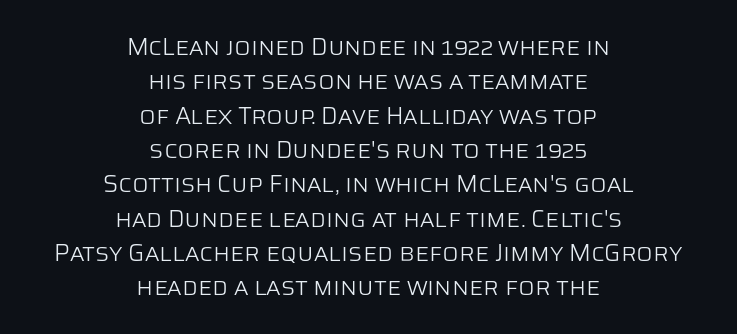
The image shows 24 px text type, upright; set centered, normal line spacing (1.43x), normal letter spacing, not underlined.
